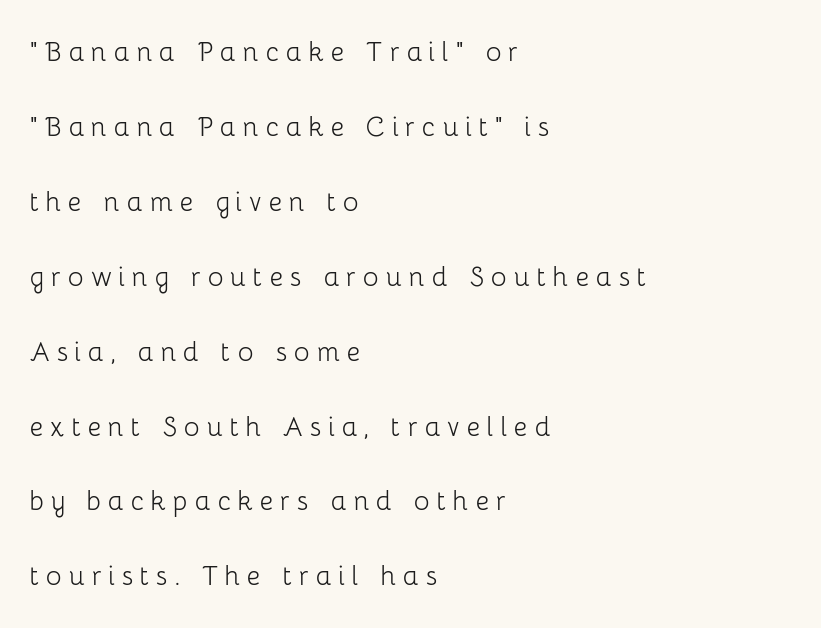
Q: Is the text bold? A: No.
Q: Is the text italic (slanted)? A: No, it is upright.
Q: Is the typeface a serif or a sans-serif typeface? A: Sans-serif.
Q: Is the text underlined? A: No.
Q: How is the paragraph aligned? A: Left-aligned.
Q: Is the spacing between letters normal or unusually wide? A: Unusually wide.
Q: Is the spacing between lines tight, normal or loose? A: Loose.
Q: Width (condensed, normal, or wide)? A: Normal.
Q: Stroke contrast? A: Low.
Q: x-height? A: Medium.
Q: Monospaced? A: No.
